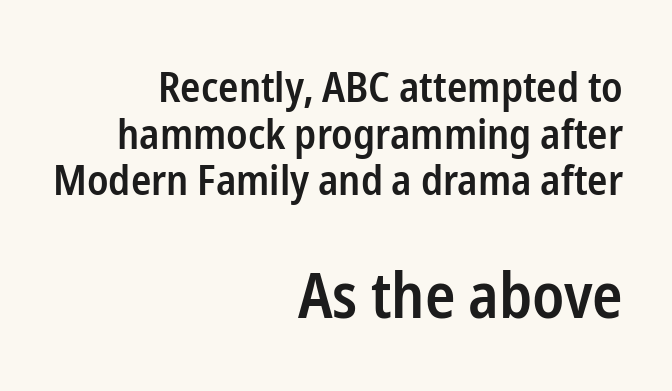
The image shows 63 px semibold, condensed sans-serif type, upright; set right-aligned, tight line spacing (1.11x), normal letter spacing, not underlined; the second (bottom) block is 1.5x larger; low stroke contrast and a medium x-height.
